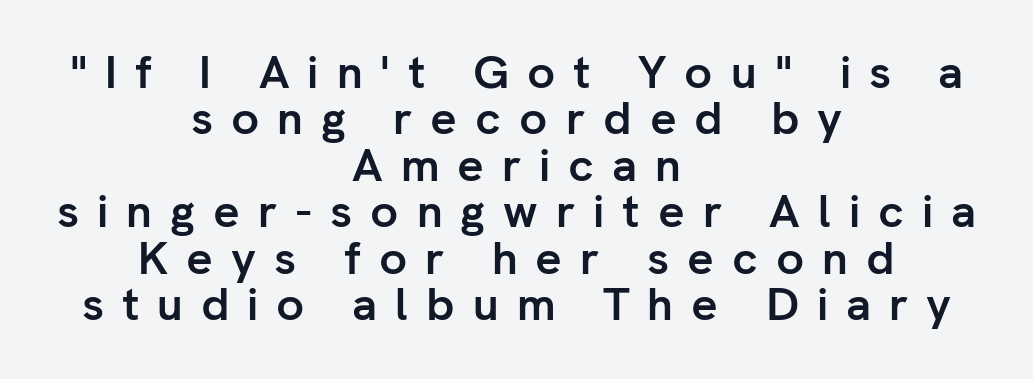
{"serif": "no", "italic": "no", "bold": "yes", "weight": "semibold", "width": "normal", "stroke_contrast": "low", "x_height": "medium", "monospaced": "no", "underline": "no", "align": "center", "line_spacing": "tight", "line_spacing_ratio": 1.01, "letter_spacing": "wide", "letter_spacing_em": 0.39, "glyph_px": 46}
